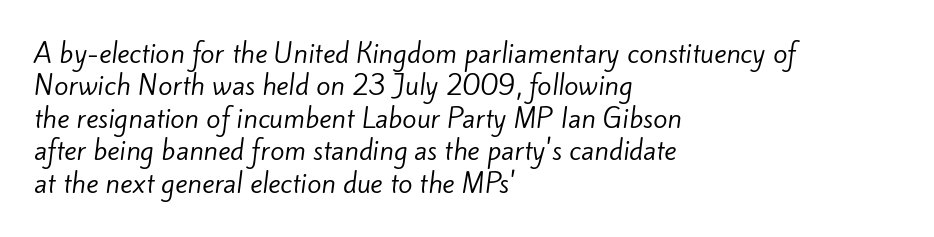
Each new line begins a customary step beneath the previous one. Counters stay open thanks to moderate or lighter strokes. The zone under the glyphs is completely vacant. Leftover space on each line is placed entirely after the last word. Between one letter and the next there's only the usual sliver of space.
